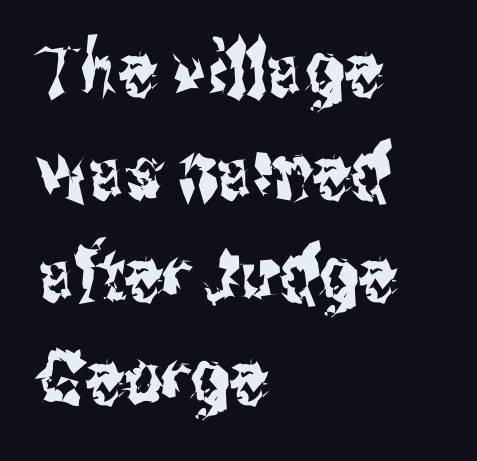
The space directly below the letters is spotless. In terms of leading, this rendering sits right in the middle. You can tell from the bare stems that sans-serif type was used. Looks like regular typesetting: each glyph gets only the width it needs. The lettering holds an erect, upright posture throughout. These lines are set flush left with a ragged right edge.
